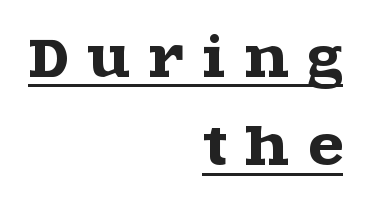
The image shows 50 px wide serif type, upright; set right-aligned, line spacing 1.77x, unusually wide letter spacing (+0.39 em), underlined; a large x-height.
